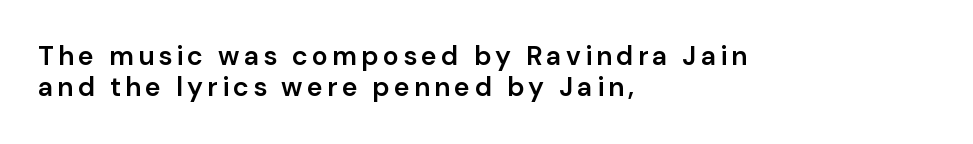
Semibold letterforms, between regular and bold. Every character sits straight up, as roman type does. A clean baseline with only descenders dipping below it. Casual observation: everything's shoved over to the left.
